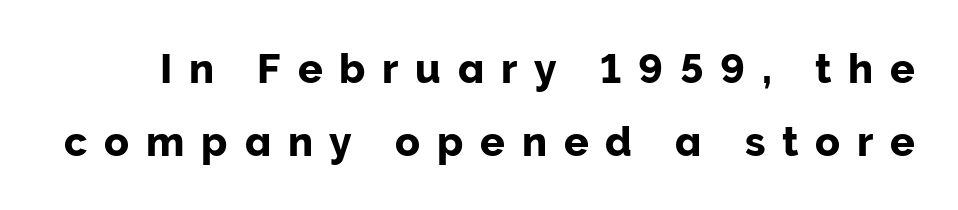
Q: Is the text italic (slanted)? A: No, it is upright.
Q: Is the typeface a serif or a sans-serif typeface? A: Sans-serif.
Q: Is the text underlined? A: No.
Q: Is the spacing between letters normal or unusually wide? A: Unusually wide.
Q: Width (condensed, normal, or wide)? A: Normal.
Q: Stroke contrast? A: Low.
Q: x-height? A: Medium.
Q: Monospaced? A: No.
